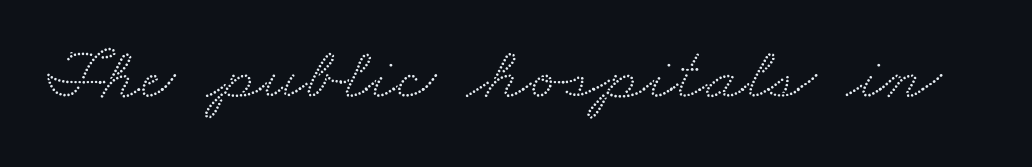
The image shows 76 px wide serif type; set normal letter spacing, not underlined; medium stroke contrast and a small x-height.
